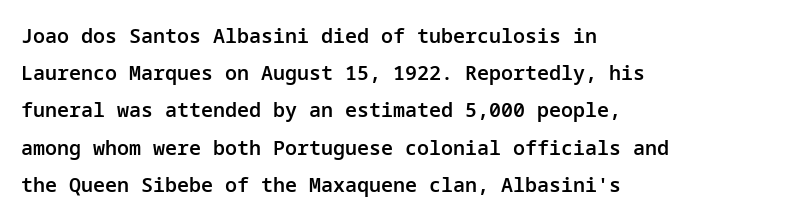
Q: Is the text bold? A: Semi-bold.
Q: Is the text italic (slanted)? A: No, it is upright.
Q: Is the text underlined? A: No.
Q: How is the paragraph aligned? A: Left-aligned.
Q: Is the spacing between letters normal or unusually wide? A: Normal.
